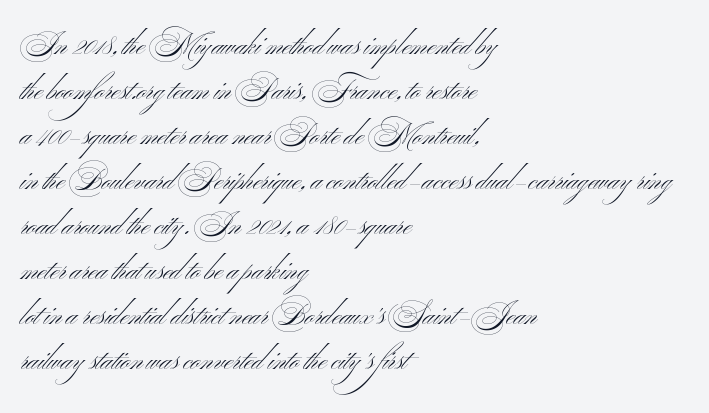
Letters have the restrained weight of plain body copy at most. Standard letterfit; no display-style spreading of the glyphs. A typesetter would call this proportional, since set widths differ per character. If you measured baseline to baseline, you'd find a middling distance.
